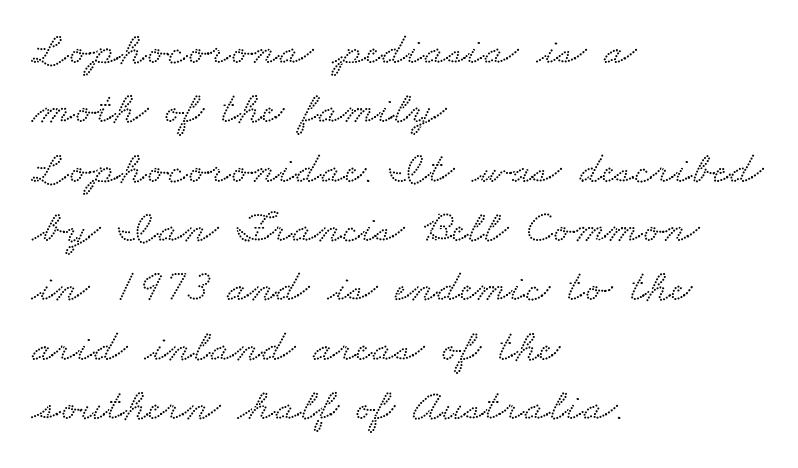
Q: Is the typeface a serif or a sans-serif typeface? A: Serif.
Q: Is the text underlined? A: No.
Q: How is the paragraph aligned? A: Left-aligned.
Q: Is the spacing between letters normal or unusually wide? A: Normal.
Q: Is the spacing between lines tight, normal or loose? A: Normal.
Q: Width (condensed, normal, or wide)? A: Wide.
Q: Stroke contrast? A: Low.
Q: x-height? A: Small.
Q: Monospaced? A: No.
